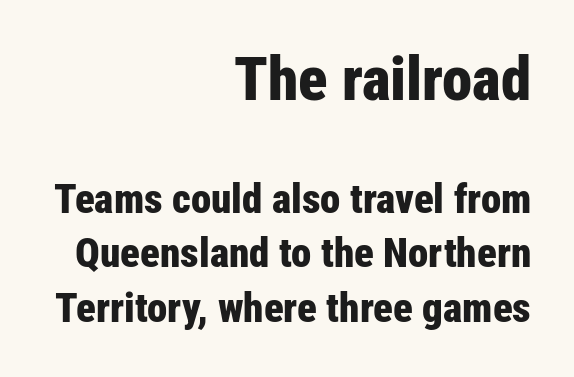
Each letter keeps its own natural width here, so spacing adapts to shape. Normally led — the rows are evenly, conventionally spaced. Bare-footed words on every line. Here the first block reads like a headline and the second like body copy. Regarding serifs, this sample does without them. Summary of weight: heavy, a full bold.
